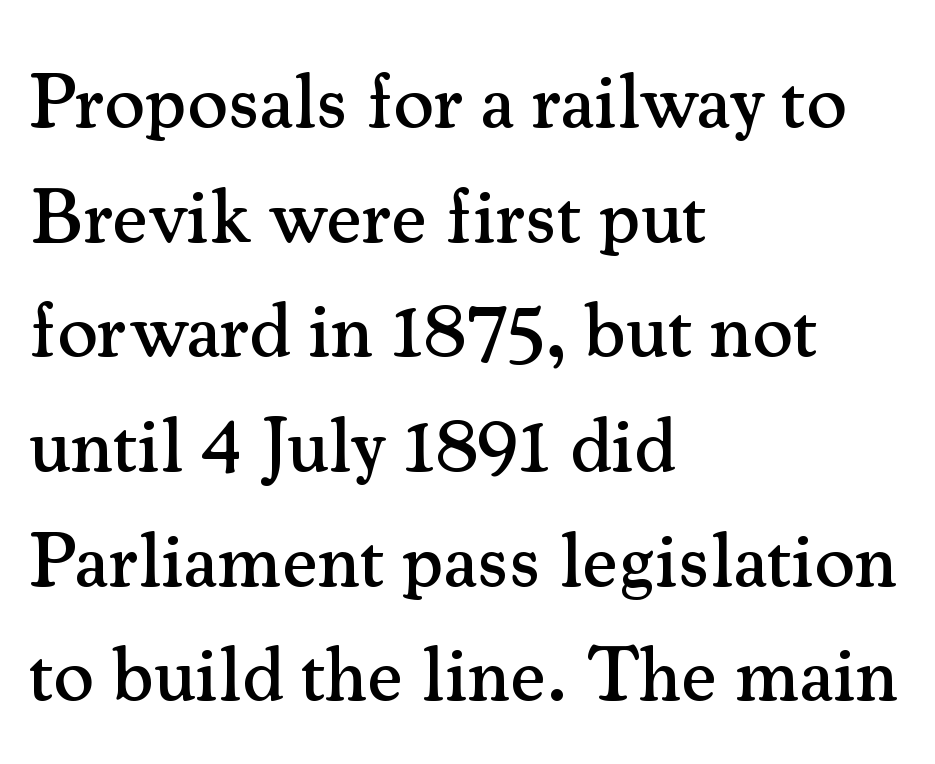
Reading down the block, your eye returns to a fixed left position each line. Here the designer chose a conventional face with non-uniform glyph widths. Look at the tracking — it's just the regular setting, nothing added. This sample uses a serif face. Type without underlining. Normally led — the rows are evenly, conventionally spaced.
